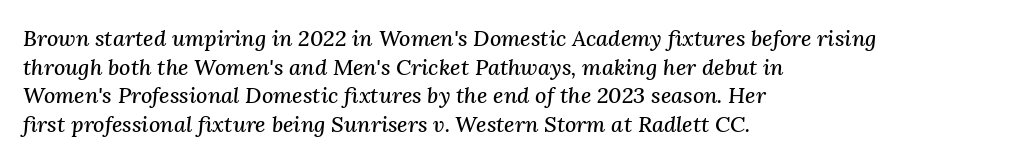
An italicized treatment has been applied to the whole sample. Look at the tracking — it's just the regular setting, nothing added. The space beneath each line is pristine and unruled. Evenly set lines give the paragraph a standard silhouette. The text block is weighted toward the left margin, trailing off unevenly rightward.
